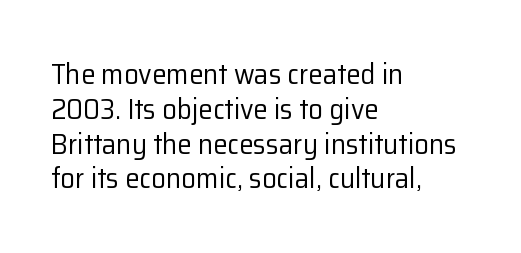
Font category for this specimen: sans-serif. The cut favours lightness, reaching ordinary text weight at its darkest. The type is set solid horizontally, with unmodified tracking. The letters stand straight up with perfectly vertical stems. The zone under the glyphs is completely vacant. Varying glyph widths throughout — classic text-font behaviour.
